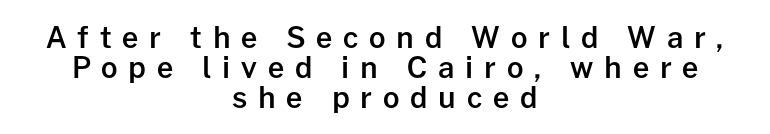
Successive baselines arrive quickly, one right under another. Plain, unruled lines of type. The axis of the letterforms is exactly vertical. Where is the straight margin? There isn't one; the lines are centered.
